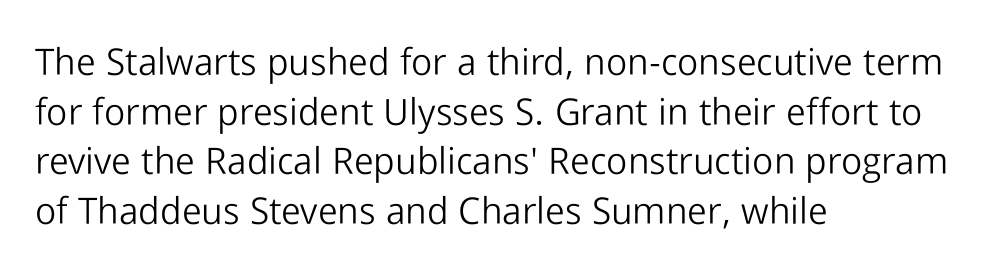
Serifs: no, the terminals of the letterforms are clean. If you drew a line through each stem, it would be perfectly vertical. Each line starts at the same left margin while the right side varies. Successive baselines arrive at the customary interval. The passage shown is typed in a proportional face where columns would drift. Between one letter and the next there's only the usual sliver of space.
